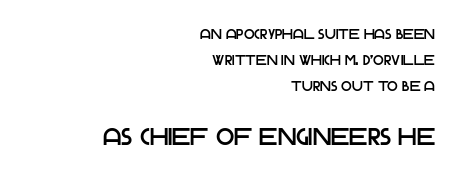
The lettering holds an erect, upright posture throughout. The lines in this sample share a right terminus and differ only in where they begin. A bare baseline throughout the passage. Does the bottom block carry the larger type? Yes, it does. This rendering leaves character spacing at its baseline value.
